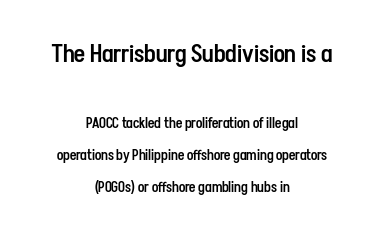
The image shows 24 px text type, upright; set centered, loose line spacing (2.31x), normal letter spacing, not underlined; the first (top) block is 1.71x larger.
